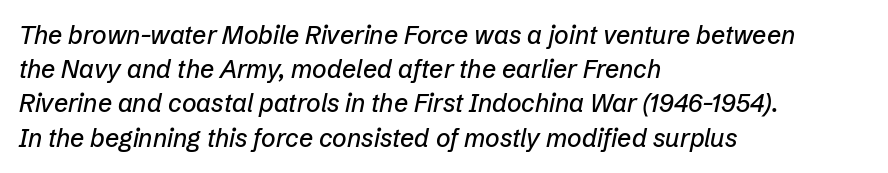
Q: Is the text italic (slanted)? A: Yes, it leans right by about 12 degrees.
Q: Is the text underlined? A: No.
Q: How is the paragraph aligned? A: Left-aligned.
Q: Is the spacing between letters normal or unusually wide? A: Normal.
Q: Is the spacing between lines tight, normal or loose? A: Normal.
